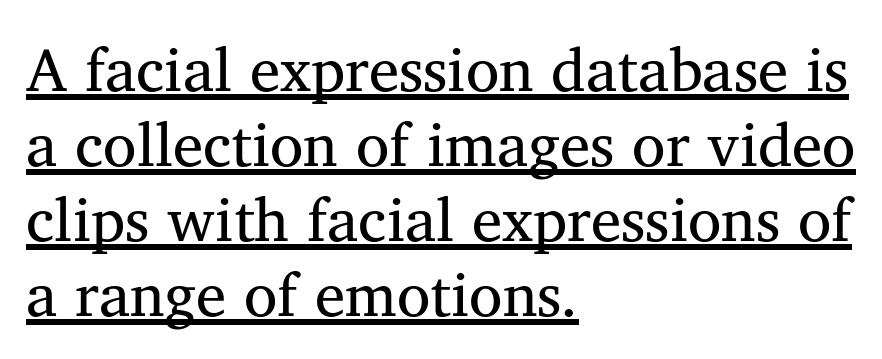
It's the straight-up-and-down kind of type. A typesetter would call this proportional, since set widths differ per character. Stem width sits at or under what a default text font uses. Stroke terminals: seriffed.
